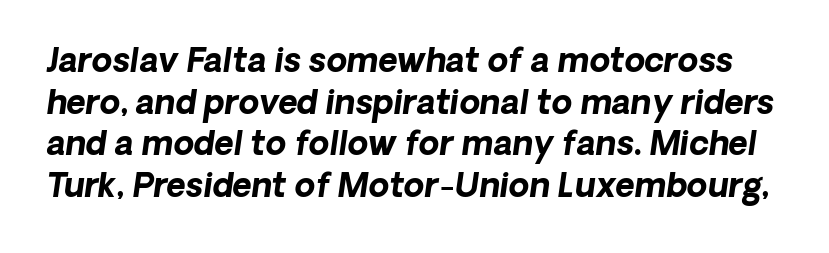
{"italic": "yes", "lean": "right", "slant_degrees": 8, "bold": "yes", "weight": "bold", "width": "normal", "stroke_contrast": "low", "x_height": "medium", "monospaced": "no", "underline": "no", "line_spacing": "normal", "line_spacing_ratio": 1.26, "letter_spacing": "normal", "letter_spacing_em": 0.0, "glyph_px": 33}
